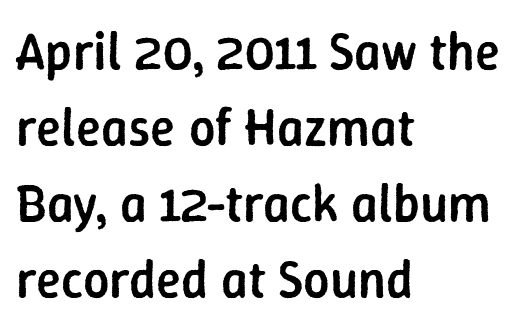
The image shows 52 px semibold sans-serif type, upright; set left-aligned, normal line spacing (1.46x), normal letter spacing, not underlined; low stroke contrast and a medium x-height.
